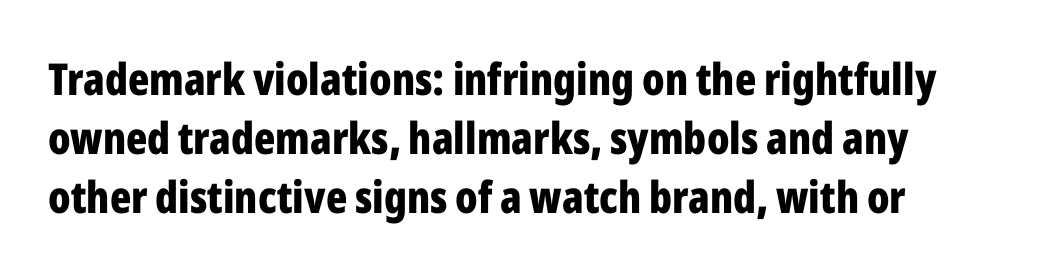
{"serif": "no", "italic": "no", "bold": "yes", "weight": "bold", "width": "condensed", "stroke_contrast": "low", "x_height": "medium", "monospaced": "no", "underline": "no", "align": "left", "line_spacing": "normal", "line_spacing_ratio": 1.34, "letter_spacing": "normal", "letter_spacing_em": 0.0, "glyph_px": 44}
